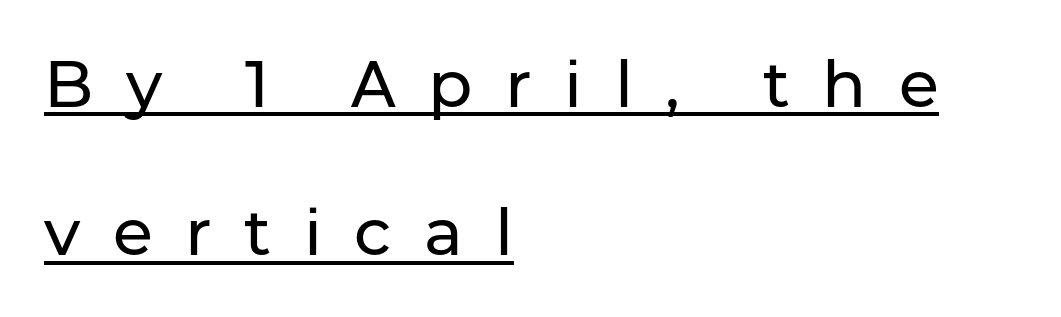
The sample's only ornament is a line tracing under the words. In terms of leading, this rendering errs on the spacious side. The face used here is rendered with a markedly widened letterfit. Short and long lines alike share a common starting point at left. The face used here is proportionally spaced, like ordinary book or web type. To sum up the face: it is a sans, with no serifs.
